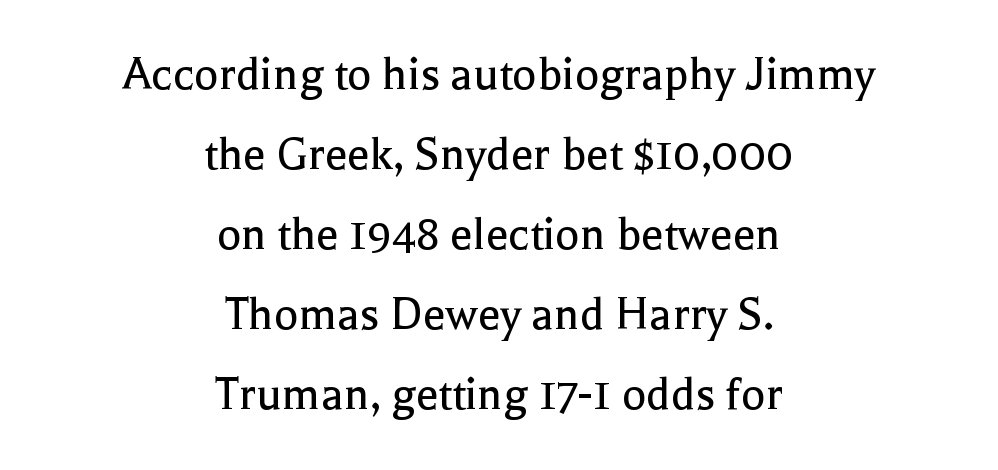
The image shows 51 px regular-weight serif type, upright; set centered, normal line spacing (1.57x), normal letter spacing, not underlined; a medium x-height.
